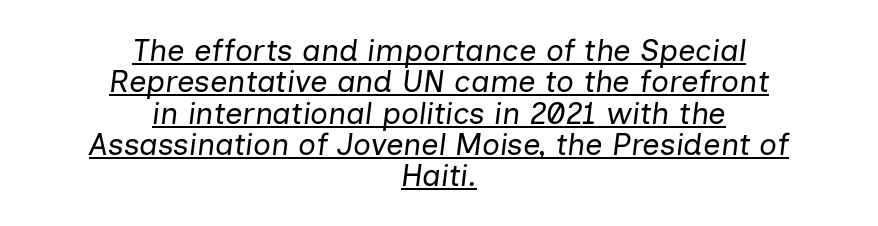
The image shows 31 px regular-weight type, italic (leaning right); set centered, tight line spacing (1.01x), normal letter spacing, underlined; low stroke contrast and a medium x-height.
